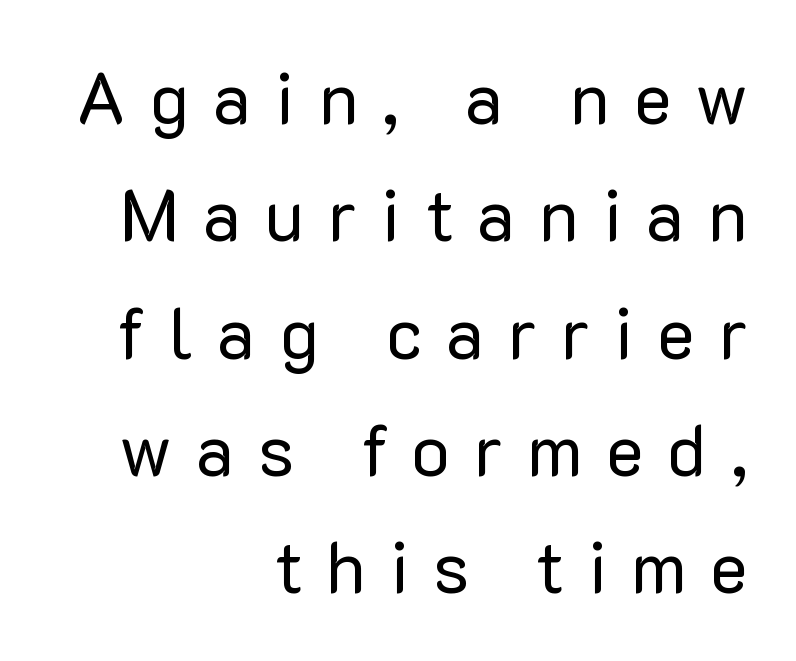
{"serif": "no", "italic": "no", "bold": "no", "weight": "regular", "width": "normal", "stroke_contrast": "low", "x_height": "medium", "monospaced": "no", "underline": "no", "align": "right", "line_spacing": "normal", "line_spacing_ratio": 1.63, "letter_spacing": "wide", "letter_spacing_em": 0.33, "glyph_px": 72}
